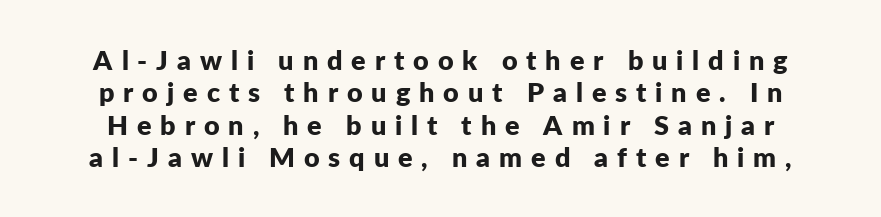
{"italic": "no", "bold": "yes", "underline": "no", "line_spacing_ratio": 1.2, "letter_spacing": "wide", "letter_spacing_em": 0.33, "glyph_px": 27}
